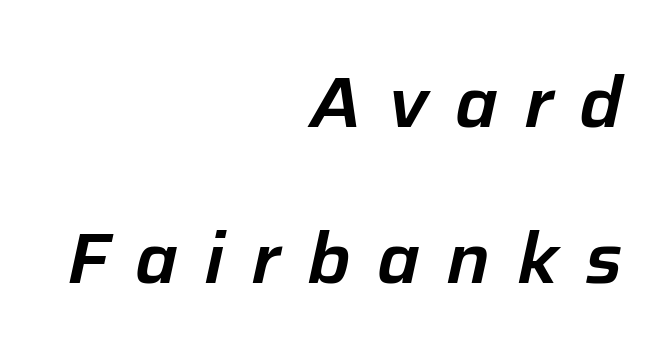
The image shows 72 px text type, italic (leaning right); set right-aligned, loose line spacing (2.16x), unusually wide letter spacing (+0.37 em), not underlined; low stroke contrast and a medium x-height.
